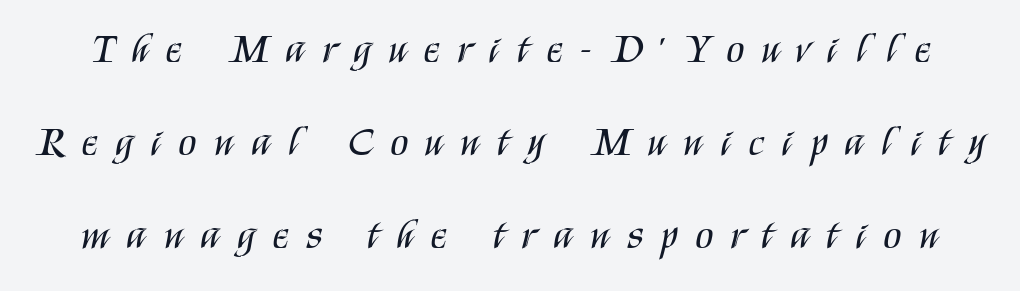
{"serif": "no", "bold": "no", "weight": "regular", "width": "condensed", "stroke_contrast": "medium", "x_height": "large", "monospaced": "no", "underline": "no", "line_spacing": "loose", "line_spacing_ratio": 2.27, "letter_spacing": "wide", "letter_spacing_em": 0.44, "glyph_px": 41}
